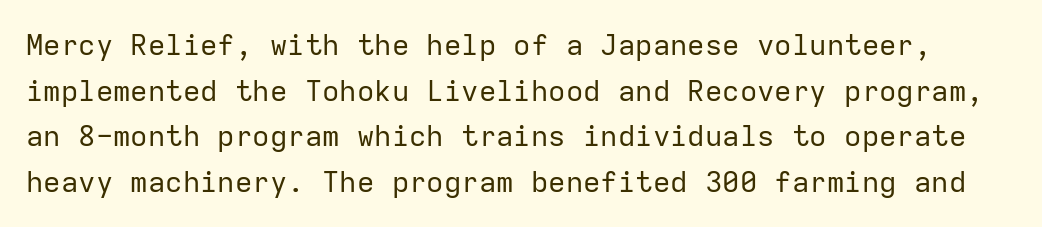
The image shows 29 px regular-weight sans-serif type, upright, monospaced; set normal line spacing (1.57x), normal letter spacing, not underlined; low stroke contrast and a medium x-height.
